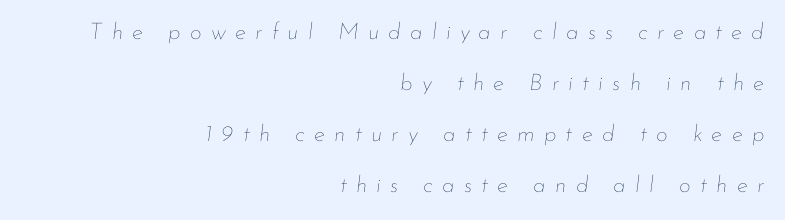
A student would call this right alignment; a typographer would say flush right, rag left. If you measured baseline to baseline, you'd find a long distance. The baseline area is clear. This sample uses an oblique cut, with every glyph tilted off the vertical. Tracking value appears strongly positive — letters spread wide.
